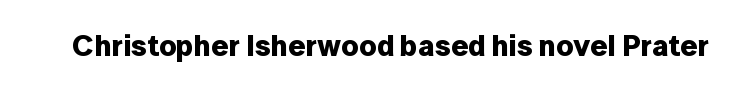
{"serif": "no", "italic": "no", "bold": "yes", "weight": "bold", "width": "normal", "stroke_contrast": "low", "x_height": "medium", "monospaced": "no", "underline": "no", "letter_spacing": "normal", "letter_spacing_em": 0.0, "glyph_px": 30}
